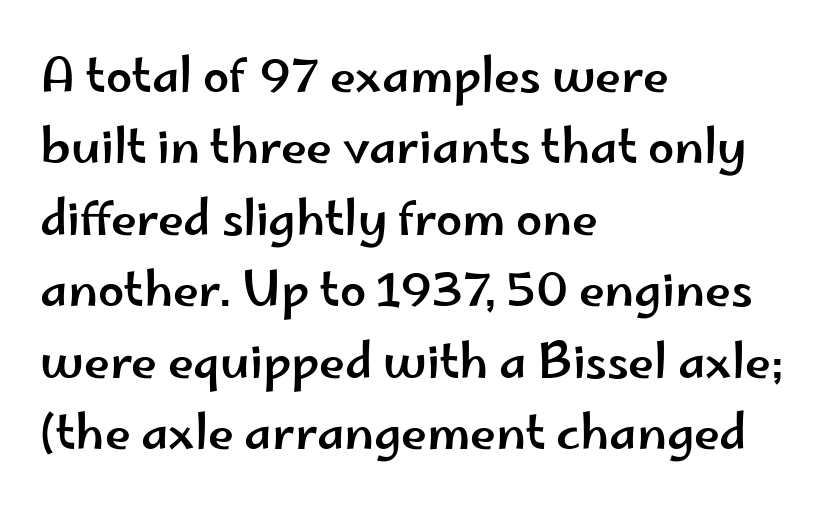
{"serif": "no", "italic": "no", "width": "wide", "stroke_contrast": "low", "x_height": "small", "monospaced": "no", "underline": "no", "align": "left", "line_spacing": "normal", "line_spacing_ratio": 1.52, "letter_spacing": "normal", "letter_spacing_em": 0.0, "glyph_px": 47}
